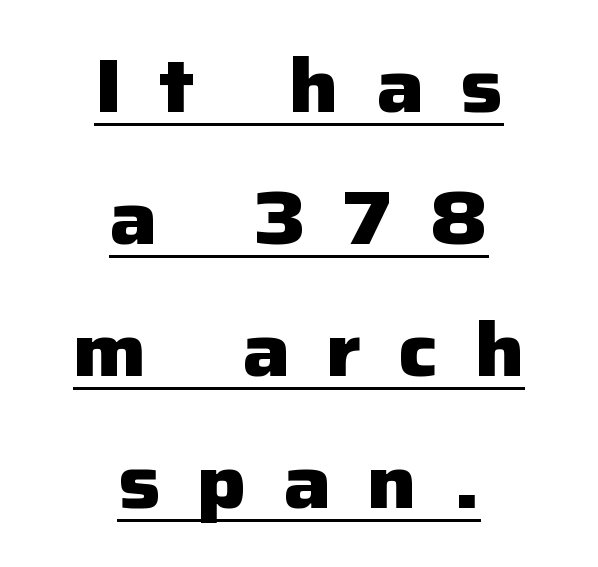
Q: Is the text bold? A: Yes.
Q: Is the text italic (slanted)? A: No, it is upright.
Q: Is the typeface a serif or a sans-serif typeface? A: Sans-serif.
Q: Is the text underlined? A: Yes.
Q: How is the paragraph aligned? A: Centered.
Q: Is the spacing between letters normal or unusually wide? A: Unusually wide.
Q: Width (condensed, normal, or wide)? A: Normal.
Q: Stroke contrast? A: Low.
Q: x-height? A: Medium.
Q: Monospaced? A: No.
